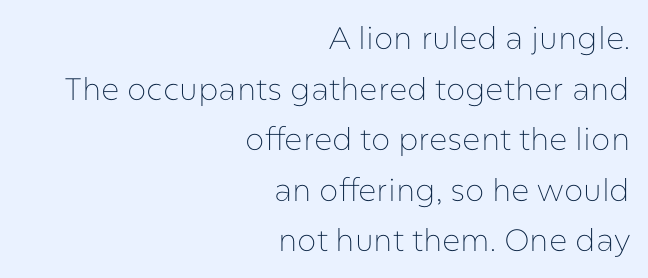
This is sans-serif lettering, the kind often seen on screens and signage. Does the copy run flush right? Yes — the right margin is perfectly even. Between one letter and the next there's only the usual sliver of space. In terms of posture, this sample is upright. Honestly, the row spacing looks completely unremarkable.
